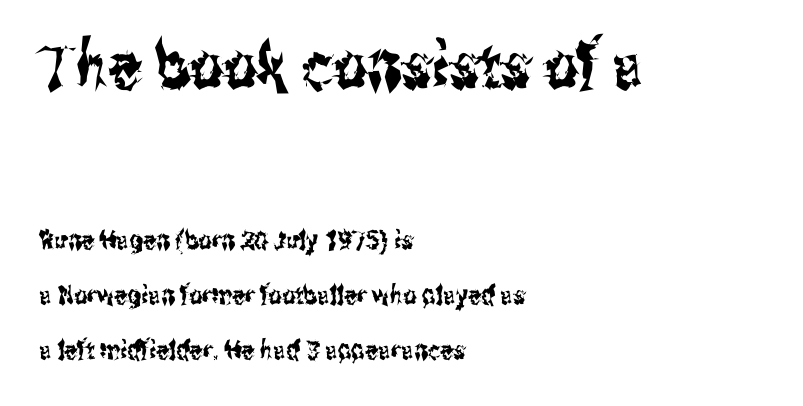
{"serif": "no", "italic": "no", "width": "condensed", "stroke_contrast": "medium", "x_height": "medium", "monospaced": "no", "underline": "no", "align": "left", "line_spacing": "loose", "line_spacing_ratio": 2.12, "letter_spacing": "normal", "letter_spacing_em": 0.0, "larger_block": "first", "size_ratio": 2.5, "glyph_px": 65}
